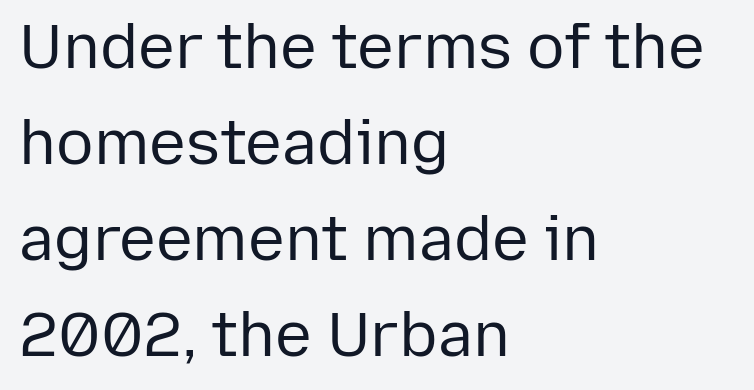
Q: Is the text bold? A: No.
Q: Is the text italic (slanted)? A: No, it is upright.
Q: Is the typeface a serif or a sans-serif typeface? A: Sans-serif.
Q: Is the text underlined? A: No.
Q: How is the paragraph aligned? A: Left-aligned.
Q: Is the spacing between letters normal or unusually wide? A: Normal.
Q: Is the spacing between lines tight, normal or loose? A: Normal.
Q: Width (condensed, normal, or wide)? A: Normal.
Q: Stroke contrast? A: Low.
Q: x-height? A: Medium.
Q: Monospaced? A: No.
